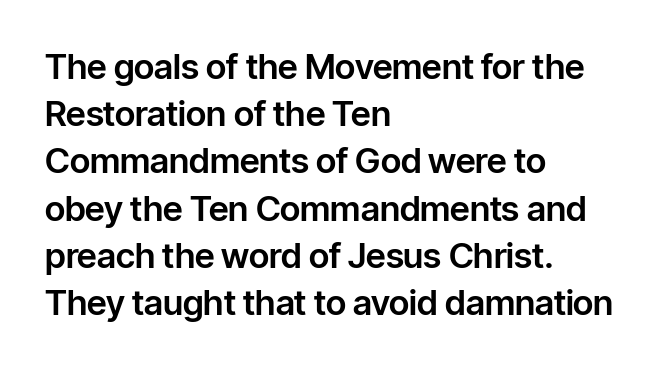
Q: Is the text italic (slanted)? A: No, it is upright.
Q: Is the typeface a serif or a sans-serif typeface? A: Sans-serif.
Q: Is the text underlined? A: No.
Q: How is the paragraph aligned? A: Left-aligned.
Q: Is the spacing between letters normal or unusually wide? A: Normal.
Q: Is the spacing between lines tight, normal or loose? A: Normal.
Q: Width (condensed, normal, or wide)? A: Normal.
Q: Stroke contrast? A: Low.
Q: x-height? A: Medium.
Q: Monospaced? A: No.
